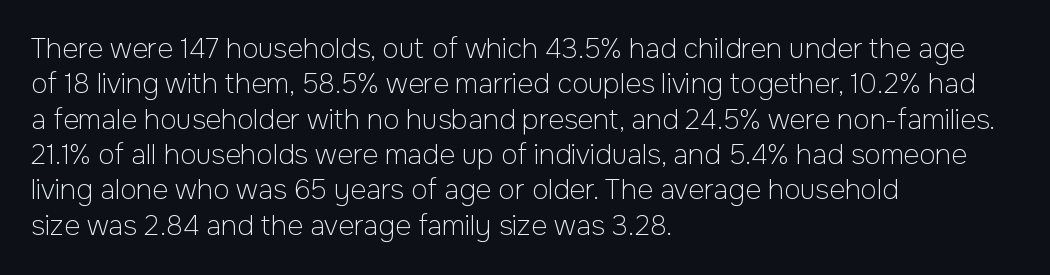
Q: Is the text bold? A: No.
Q: Is the text italic (slanted)? A: No, it is upright.
Q: Is the text underlined? A: No.
Q: How is the paragraph aligned? A: Left-aligned.
Q: Is the spacing between letters normal or unusually wide? A: Normal.
Q: Is the spacing between lines tight, normal or loose? A: Normal.
